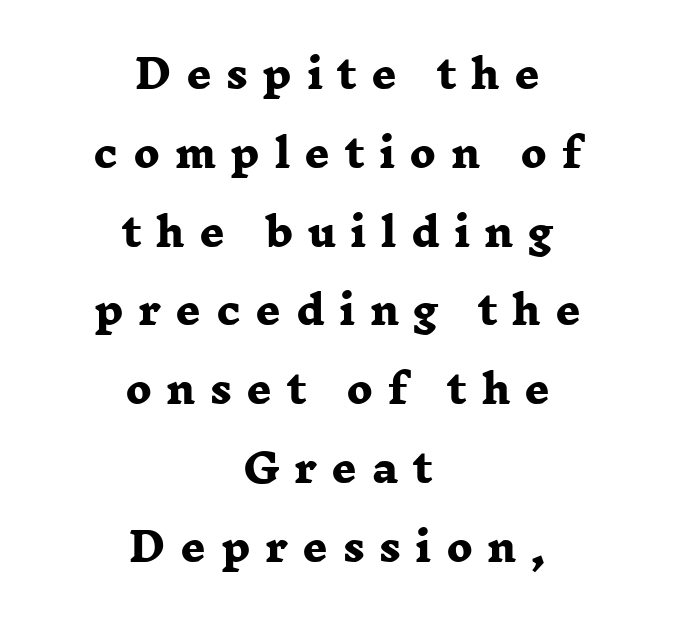
Q: Is the text bold? A: Yes.
Q: Is the typeface a serif or a sans-serif typeface? A: Serif.
Q: Is the text underlined? A: No.
Q: How is the paragraph aligned? A: Centered.
Q: Is the spacing between letters normal or unusually wide? A: Unusually wide.
Q: Is the spacing between lines tight, normal or loose? A: Loose.
Q: Width (condensed, normal, or wide)? A: Wide.
Q: Stroke contrast? A: Low.
Q: x-height? A: Medium.
Q: Monospaced? A: No.
